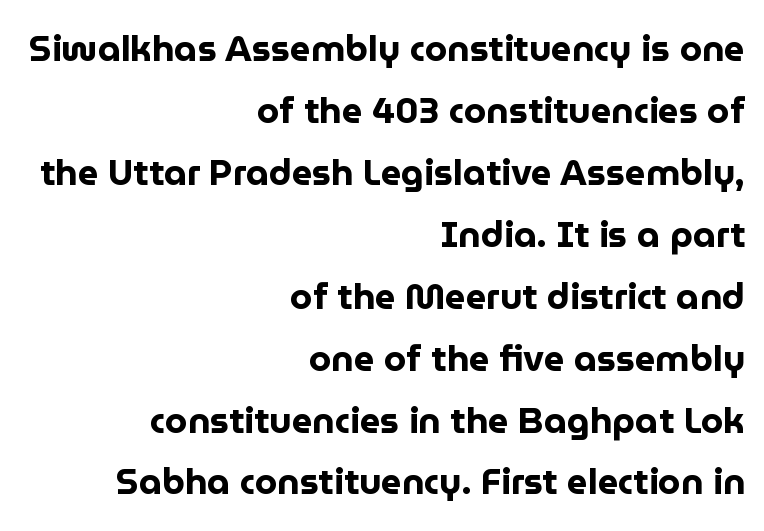
The image shows 36 px bold sans-serif type, upright; set right-aligned, line spacing 1.72x, normal letter spacing, not underlined; low stroke contrast and a medium x-height.
